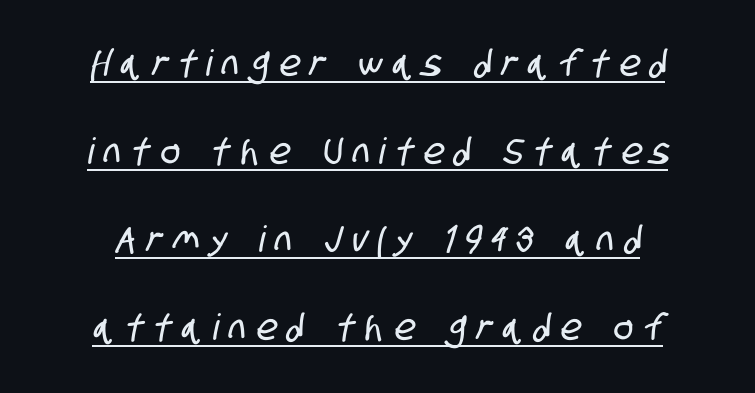
The image shows 36 px condensed sans-serif type; set loose line spacing (2.44x), unusually wide letter spacing (+0.3 em), underlined; low stroke contrast and a large x-height.
